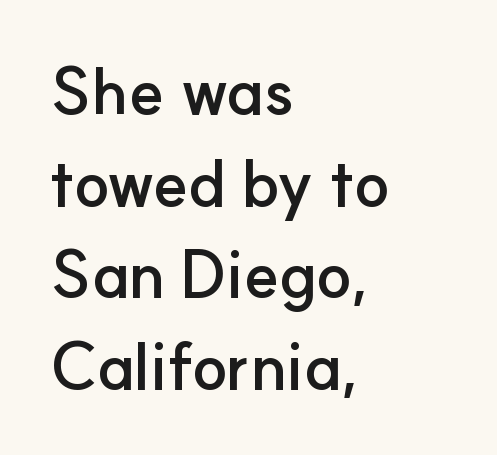
Q: Is the text bold? A: Yes.
Q: Is the text italic (slanted)? A: No, it is upright.
Q: Is the typeface a serif or a sans-serif typeface? A: Sans-serif.
Q: Is the text underlined? A: No.
Q: How is the paragraph aligned? A: Left-aligned.
Q: Is the spacing between letters normal or unusually wide? A: Normal.
Q: Is the spacing between lines tight, normal or loose? A: Normal.
Q: Width (condensed, normal, or wide)? A: Normal.
Q: Stroke contrast? A: Low.
Q: x-height? A: Small.
Q: Monospaced? A: No.
